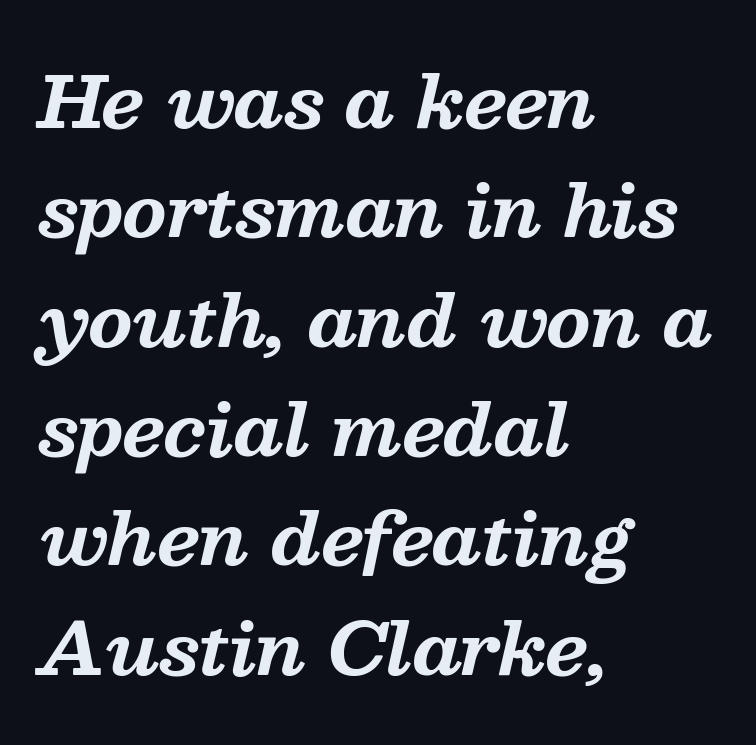
Q: Is the text bold? A: Yes.
Q: Is the text italic (slanted)? A: Yes, it leans right by about 13 degrees.
Q: Is the typeface a serif or a sans-serif typeface? A: Serif.
Q: Is the text underlined? A: No.
Q: How is the paragraph aligned? A: Left-aligned.
Q: Is the spacing between letters normal or unusually wide? A: Normal.
Q: Is the spacing between lines tight, normal or loose? A: Normal.
Q: Width (condensed, normal, or wide)? A: Normal.
Q: Stroke contrast? A: Medium.
Q: x-height? A: Medium.
Q: Monospaced? A: No.
